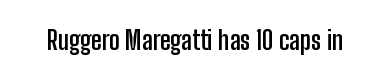
{"italic": "no", "bold": "yes", "underline": "no", "letter_spacing": "normal", "letter_spacing_em": 0.0, "glyph_px": 26}
